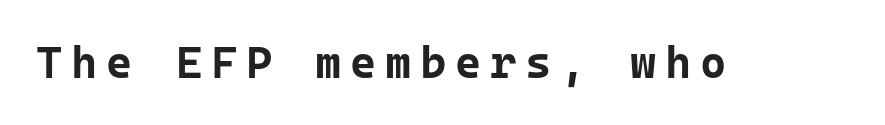
{"serif": "no", "italic": "no", "bold": "yes", "weight": "bold", "width": "normal", "stroke_contrast": "low", "x_height": "medium", "monospaced": "yes", "underline": "no", "glyph_px": 45}
